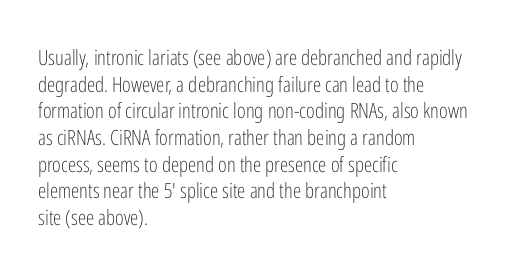
{"italic": "no", "bold": "no", "underline": "no", "align": "left", "line_spacing": "normal", "line_spacing_ratio": 1.27, "letter_spacing": "normal", "letter_spacing_em": 0.0, "glyph_px": 21}
